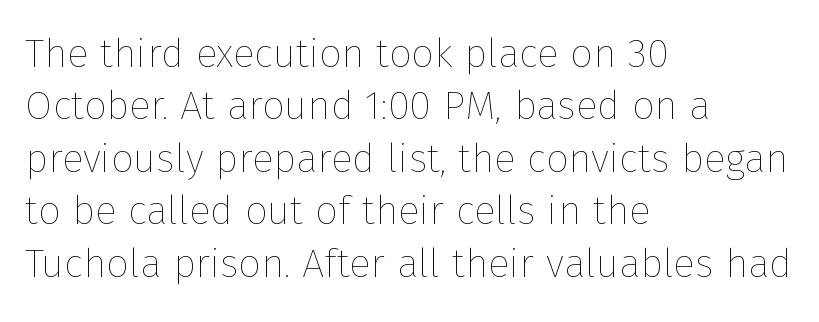
The image shows 40 px thin type, upright; set left-aligned, normal line spacing (1.31x), normal letter spacing, not underlined; low stroke contrast and a medium x-height.
